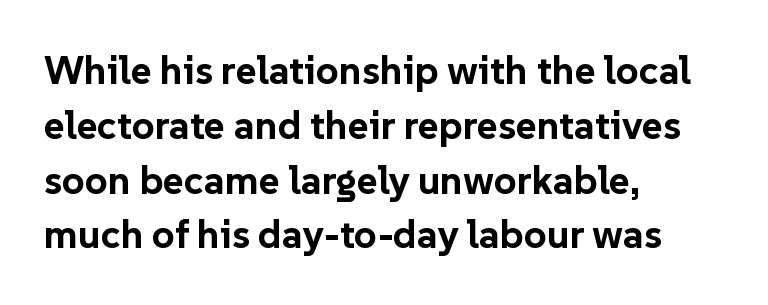
Q: Is the text bold? A: Yes.
Q: Is the text italic (slanted)? A: No, it is upright.
Q: Is the typeface a serif or a sans-serif typeface? A: Sans-serif.
Q: Is the text underlined? A: No.
Q: How is the paragraph aligned? A: Left-aligned.
Q: Is the spacing between letters normal or unusually wide? A: Normal.
Q: Is the spacing between lines tight, normal or loose? A: Normal.
Q: Width (condensed, normal, or wide)? A: Normal.
Q: Stroke contrast? A: Low.
Q: x-height? A: Medium.
Q: Monospaced? A: No.
